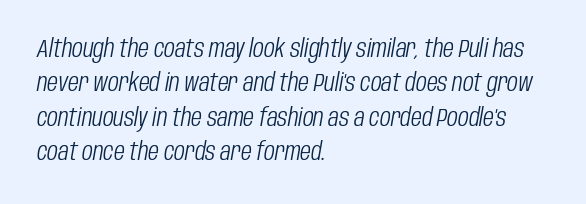
{"italic": "yes", "lean": "right", "slant_degrees": 10, "bold": "no", "underline": "no", "align": "left", "line_spacing": "normal", "line_spacing_ratio": 1.38, "letter_spacing": "normal", "letter_spacing_em": 0.0, "glyph_px": 25}
